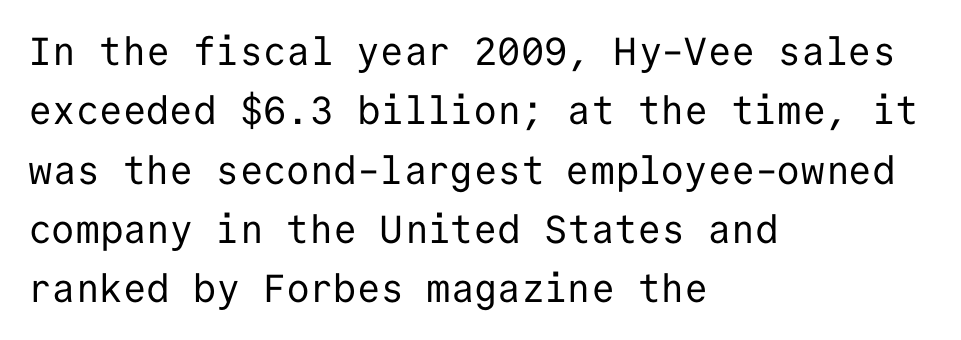
The face used here is monospaced, like something from a code editor. Short note: letters normally spaced. Unmarked baselines from the first word to the last. These lines were composed using upright roman letters. The designer went with a sans here, leaving each stem footless. Honestly, the row spacing looks completely unremarkable.
